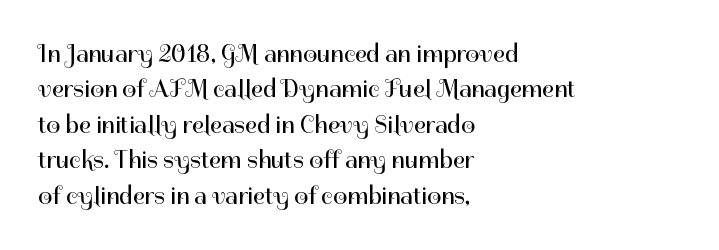
The image shows 25 px text type, upright; set left-aligned, normal line spacing (1.42x), normal letter spacing, not underlined.
